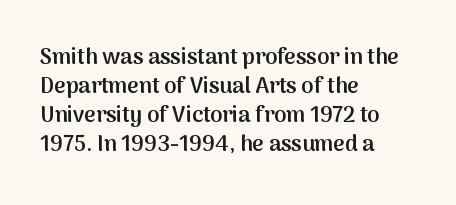
The image shows 22 px text type, upright; set left-aligned, normal line spacing (1.32x), normal letter spacing, not underlined.
